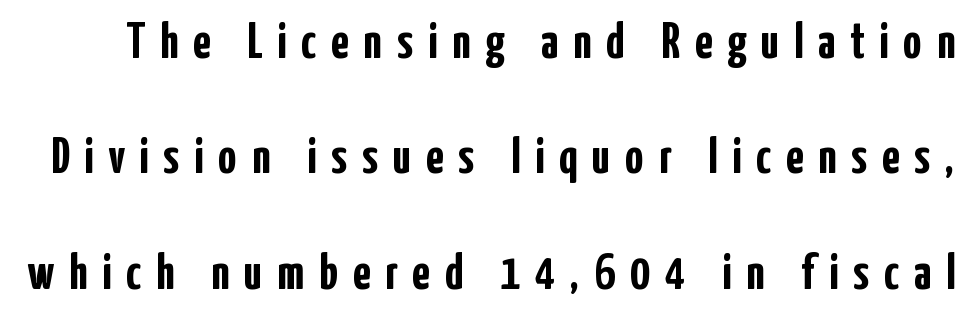
No word sits above an underline. Look at the stroke-to-counter ratio: heavy, a bold. Does extra space separate the letters? Yes, quite a lot of it. Serif or sans? Sans — the stroke terminals are bare.
